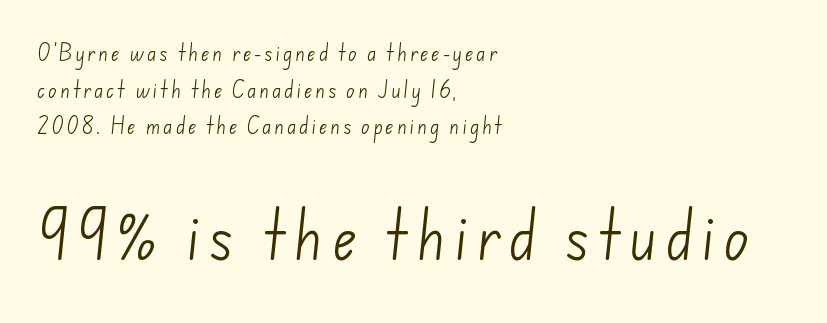
Short and long lines alike share a common starting point at left. Any mark beneath the type? The region is blank. The passage shown is typed in a proportional face where columns would drift. The following chunk of copy outweighs the initial chunk in type size. The passage shown stacks its lines with a broad gap.
